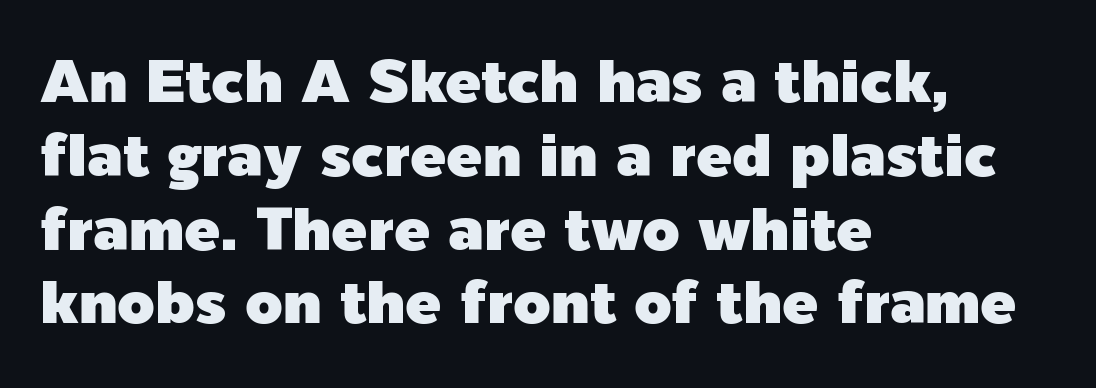
{"serif": "no", "italic": "no", "width": "normal", "x_height": "medium", "monospaced": "no", "underline": "no", "align": "left", "line_spacing_ratio": 1.23, "letter_spacing": "normal", "letter_spacing_em": 0.0, "glyph_px": 60}
